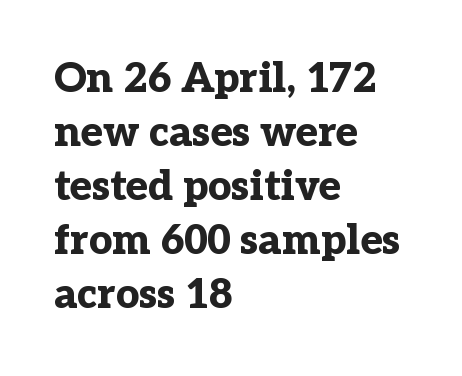
Q: Is the text bold? A: Yes.
Q: Is the text italic (slanted)? A: No, it is upright.
Q: Is the typeface a serif or a sans-serif typeface? A: Serif.
Q: Is the text underlined? A: No.
Q: How is the paragraph aligned? A: Left-aligned.
Q: Is the spacing between letters normal or unusually wide? A: Normal.
Q: Is the spacing between lines tight, normal or loose? A: Normal.
Q: Width (condensed, normal, or wide)? A: Normal.
Q: Stroke contrast? A: Low.
Q: x-height? A: Medium.
Q: Monospaced? A: No.
